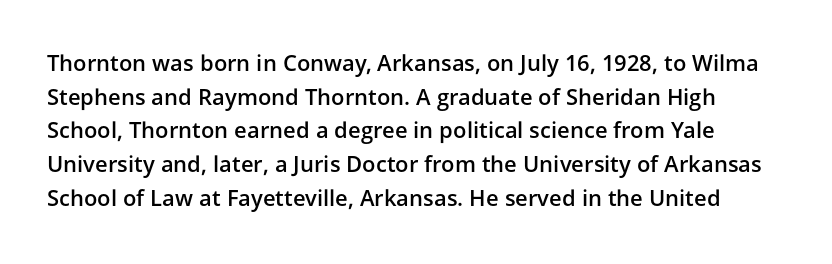
A roman cut, with each character standing at attention. This rendering leaves character spacing at its baseline value. The characters look somewhat weighty, a semibold short of true bold. Check under the words: just untouched page. Interline gaps are of average width in this sample.
